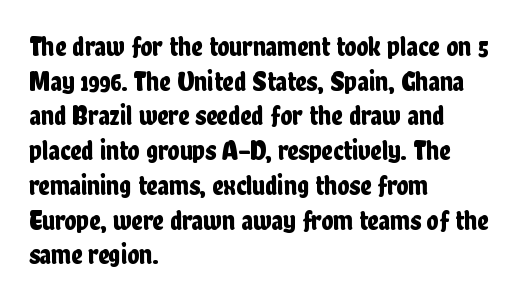
Q: Is the text italic (slanted)? A: No, it is upright.
Q: Is the typeface a serif or a sans-serif typeface? A: Sans-serif.
Q: Is the text underlined? A: No.
Q: How is the paragraph aligned? A: Left-aligned.
Q: Is the spacing between letters normal or unusually wide? A: Normal.
Q: Width (condensed, normal, or wide)? A: Condensed.
Q: Stroke contrast? A: Low.
Q: x-height? A: Medium.
Q: Monospaced? A: No.
